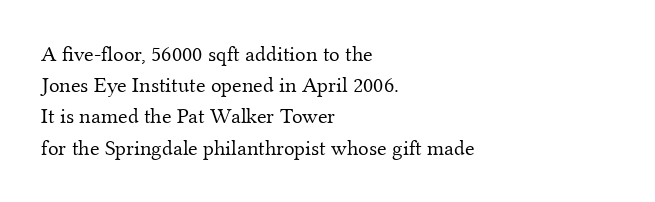
The image shows 22 px text type, upright; set left-aligned, normal line spacing (1.42x), normal letter spacing, not underlined.
